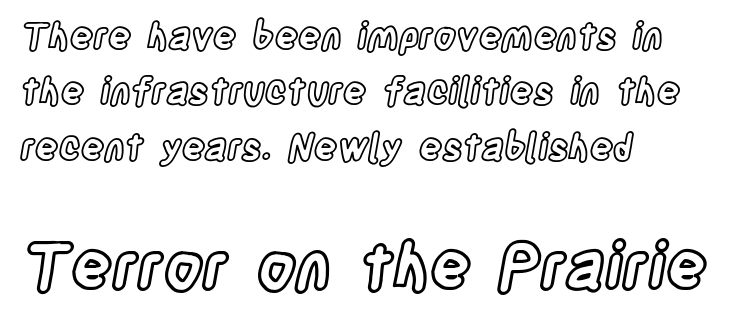
{"width": "condensed", "x_height": "large", "monospaced": "no", "underline": "no", "align": "left", "line_spacing": "normal", "line_spacing_ratio": 1.54, "letter_spacing": "normal", "letter_spacing_em": 0.0, "larger_block": "second", "size_ratio": 1.75, "glyph_px": 63}
